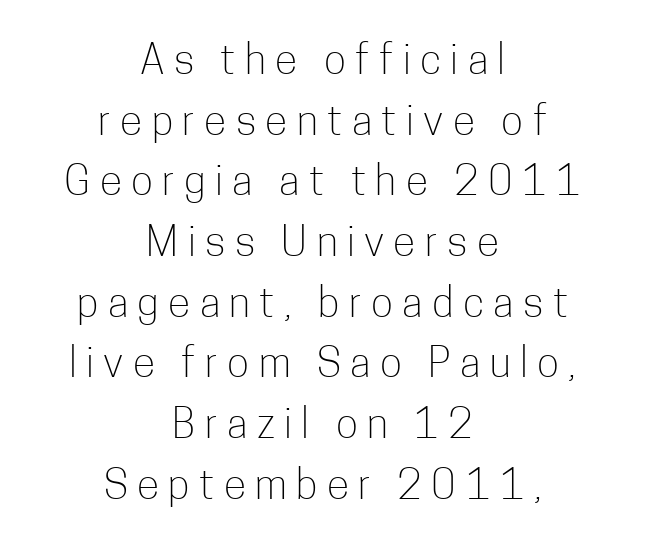
{"serif": "no", "italic": "no", "bold": "no", "weight": "light", "width": "condensed", "stroke_contrast": "low", "x_height": "medium", "monospaced": "no", "underline": "no", "align": "center", "line_spacing": "normal", "line_spacing_ratio": 1.48, "letter_spacing": "wide", "letter_spacing_em": 0.23, "glyph_px": 41}
